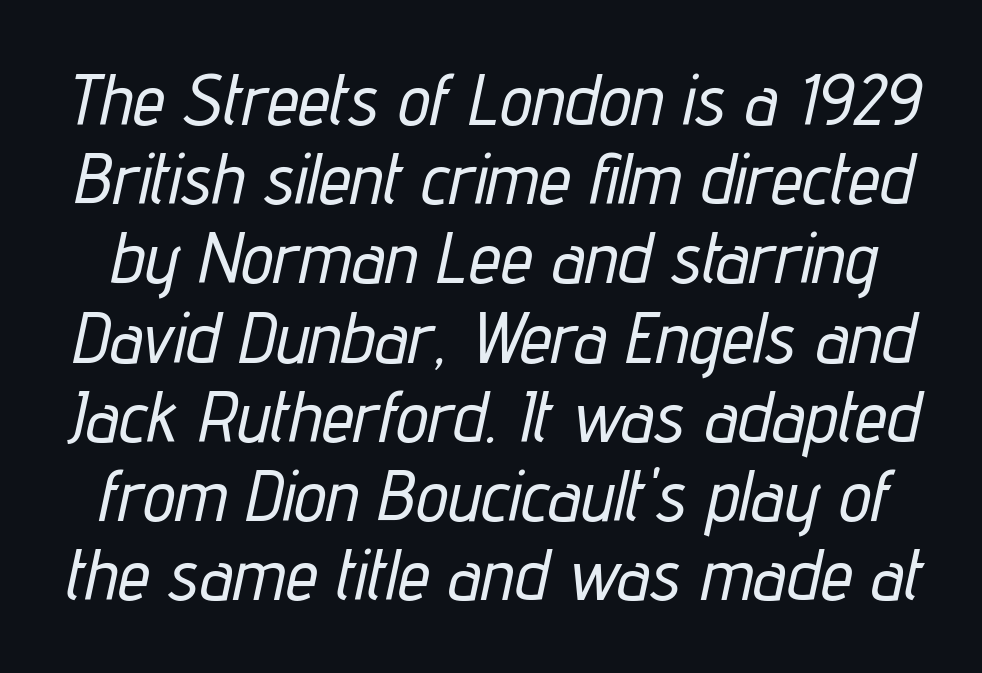
Q: Is the text italic (slanted)? A: Yes, it leans right by about 12 degrees.
Q: Is the text underlined? A: No.
Q: Is the spacing between letters normal or unusually wide? A: Normal.
Q: Is the spacing between lines tight, normal or loose? A: Tight.
Q: Width (condensed, normal, or wide)? A: Condensed.
Q: Stroke contrast? A: Low.
Q: x-height? A: Medium.
Q: Monospaced? A: No.
